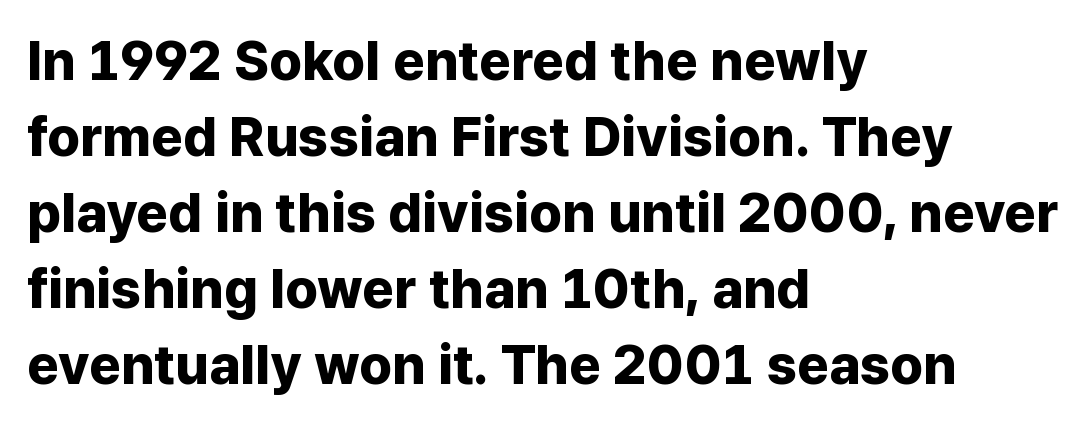
Whoever set this chose a conventional vertical rhythm. Spacing between characters is what you'd get straight out of the box. You could not count columns in this text — the font is proportionally spaced. Characters remain perfectly vertical along every line. In terms of letterform style, serifs are entirely absent. Glance below the letters and you will spot only blank space.
